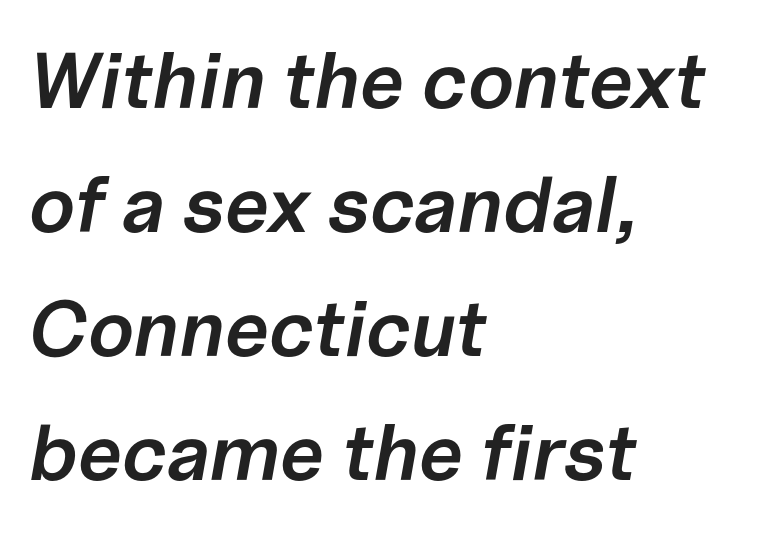
The image shows 79 px semibold type, italic (leaning right); set left-aligned, normal line spacing (1.57x), normal letter spacing, not underlined; low stroke contrast and a medium x-height.
